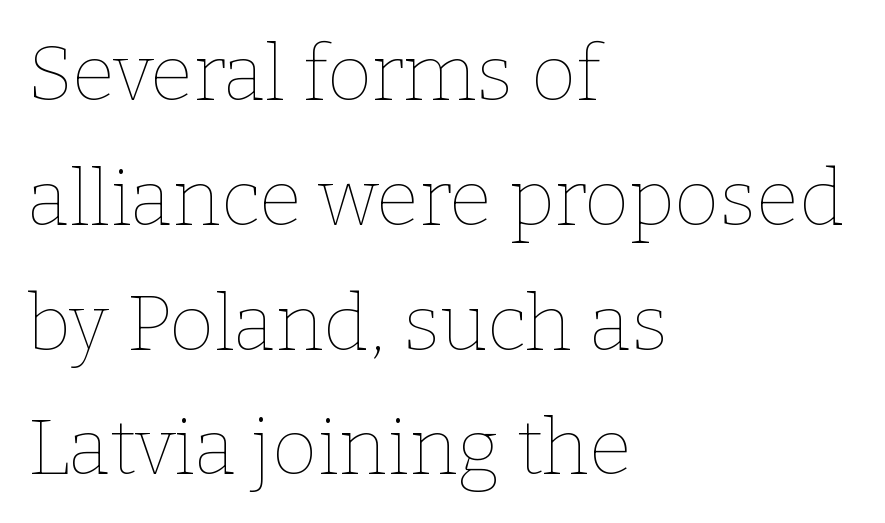
Q: Is the text bold? A: No.
Q: Is the text italic (slanted)? A: No, it is upright.
Q: Is the text underlined? A: No.
Q: How is the paragraph aligned? A: Left-aligned.
Q: Is the spacing between letters normal or unusually wide? A: Normal.
Q: Is the spacing between lines tight, normal or loose? A: Normal.
Q: Width (condensed, normal, or wide)? A: Normal.
Q: Stroke contrast? A: Low.
Q: x-height? A: Medium.
Q: Monospaced? A: No.
